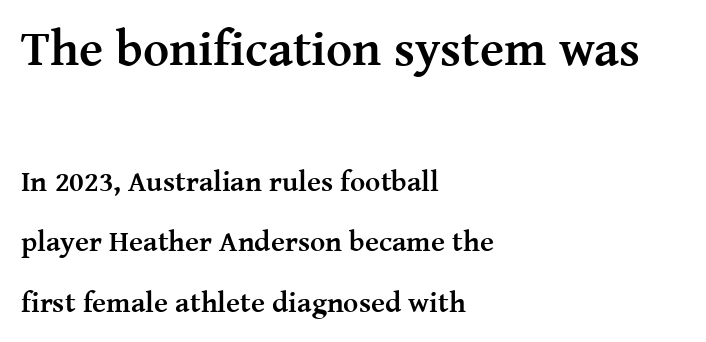
{"serif": "yes", "italic": "no", "bold": "yes", "weight": "semibold", "width": "normal", "stroke_contrast": "medium", "x_height": "medium", "monospaced": "no", "underline": "no", "align": "left", "line_spacing": "loose", "line_spacing_ratio": 2.08, "letter_spacing": "normal", "letter_spacing_em": 0.0, "larger_block": "first", "size_ratio": 1.72, "glyph_px": 50}
